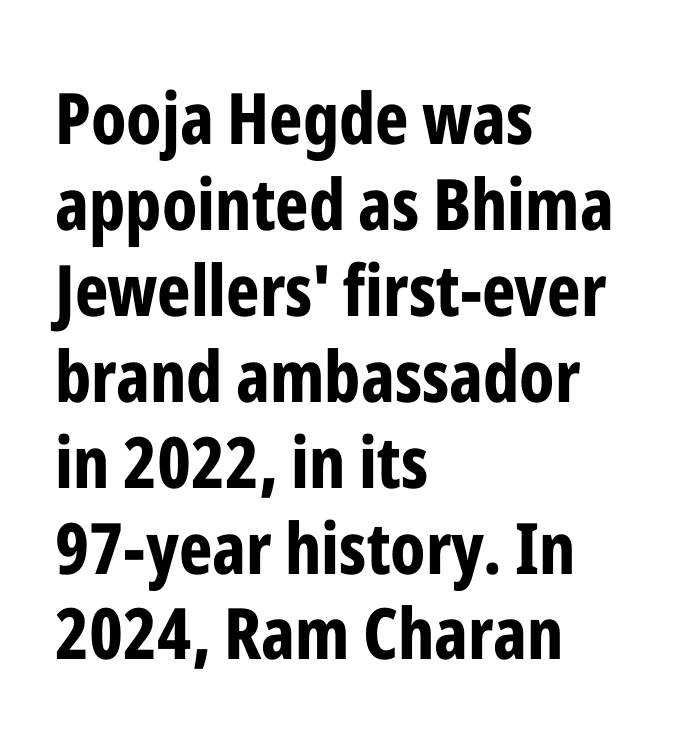
Q: Is the text bold? A: Yes.
Q: Is the text italic (slanted)? A: No, it is upright.
Q: Is the typeface a serif or a sans-serif typeface? A: Sans-serif.
Q: Is the text underlined? A: No.
Q: How is the paragraph aligned? A: Left-aligned.
Q: Is the spacing between letters normal or unusually wide? A: Normal.
Q: Width (condensed, normal, or wide)? A: Condensed.
Q: Stroke contrast? A: Low.
Q: x-height? A: Medium.
Q: Monospaced? A: No.
